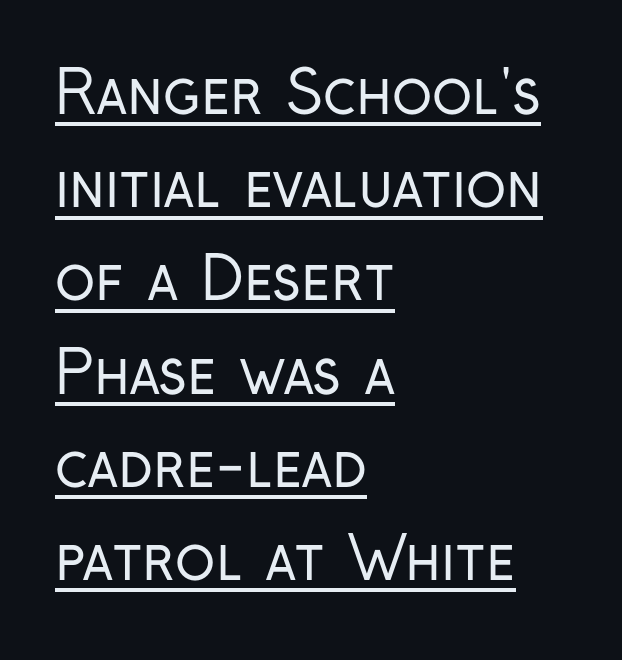
Each line of the rendering has a horizontal stroke beneath the glyphs. These lines are set flush left with a ragged right edge. Stems and bowls with no extra thickness — not bold. Serifs: no, the terminals of the letterforms are clean. The rendering uses natural spacing where letterforms have individual widths.
